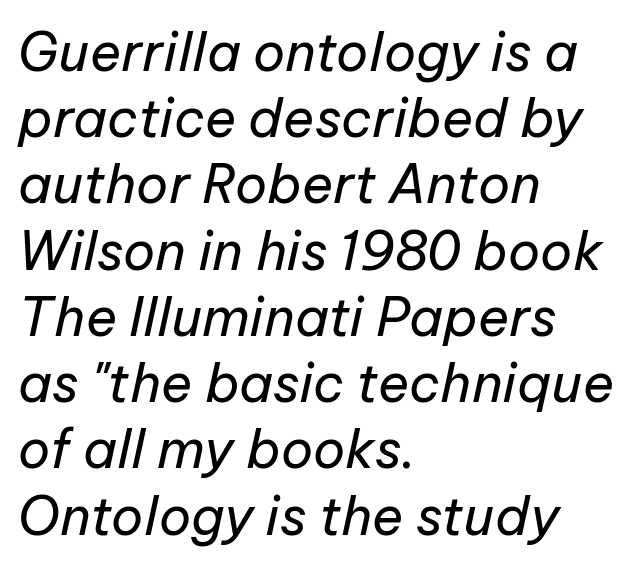
The image shows 53 px regular-weight type, italic (leaning right); set left-aligned, normal line spacing (1.25x), normal letter spacing, not underlined; low stroke contrast and a medium x-height.
